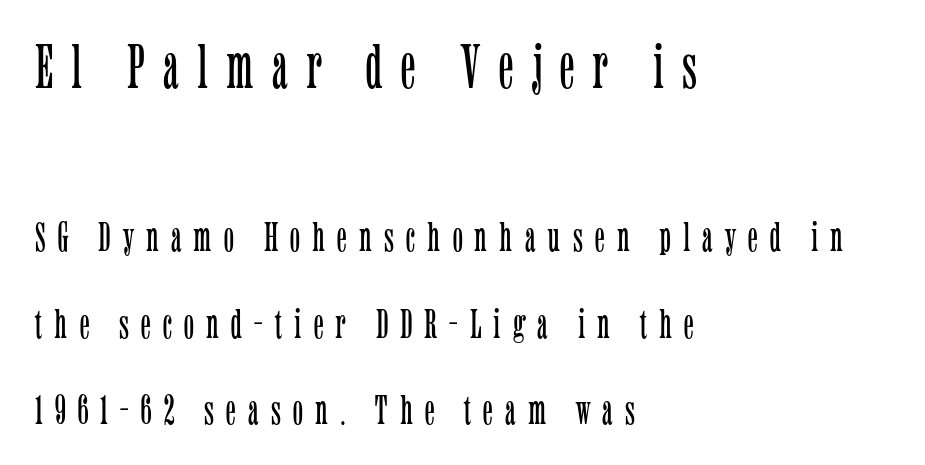
The image shows 63 px light, condensed serif type, upright; set left-aligned, loose line spacing (2.06x), unusually wide letter spacing (+0.29 em), not underlined; the first (top) block is 1.5x larger; low stroke contrast and a medium x-height.
